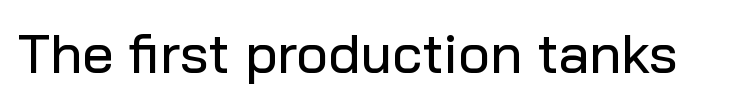
The image shows 55 px sans-serif type, upright; set normal letter spacing, not underlined; low stroke contrast and a medium x-height.
